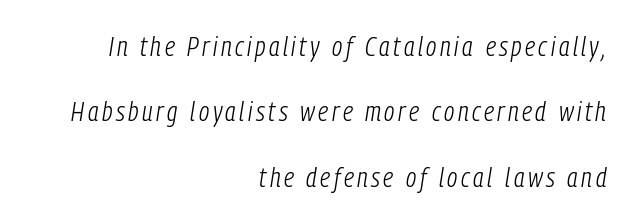
The image shows 27 px text type, italic (leaning right); set right-aligned, loose line spacing (2.42x), not underlined.
